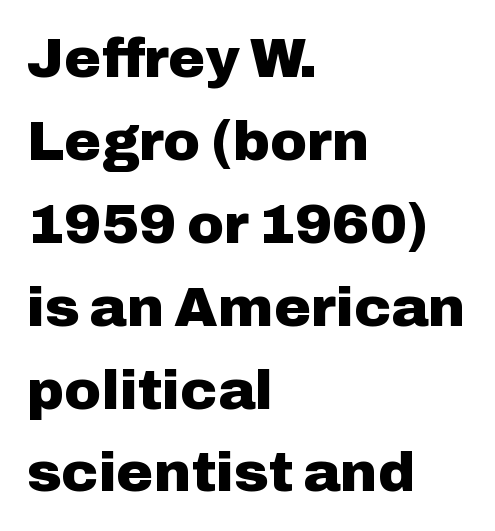
The image shows 56 px heavy sans-serif type, upright; set left-aligned, normal line spacing (1.48x), normal letter spacing, not underlined; low stroke contrast and a medium x-height.
